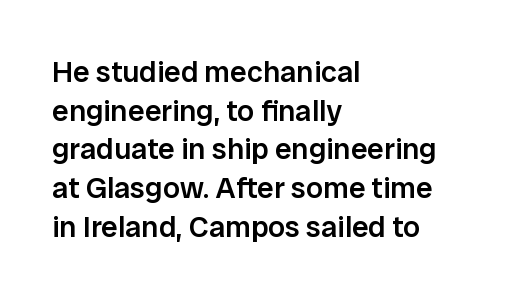
Horizontal alignment here is leftward, the default for most running prose. Observe the ordinary spacing: letters are neighbours, not strangers. This sample uses an upright cut, with every glyph sitting square on the baseline. Character widths vary here, with narrow letters taking less room than wide ones. These words are printed semibold, heavier than regular yet not bold.
